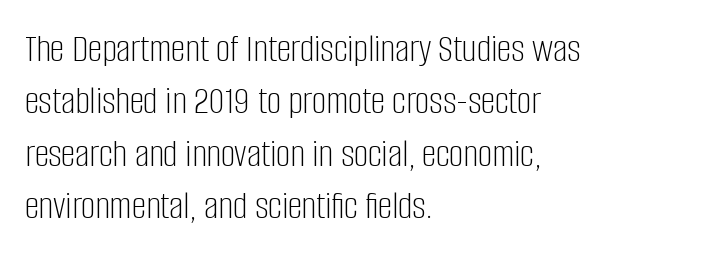
{"serif": "no", "italic": "no", "bold": "no", "weight": "light", "width": "condensed", "stroke_contrast": "low", "x_height": "large", "monospaced": "no", "underline": "no", "align": "left", "line_spacing": "normal", "line_spacing_ratio": 1.31, "letter_spacing": "normal", "letter_spacing_em": 0.0, "glyph_px": 40}
